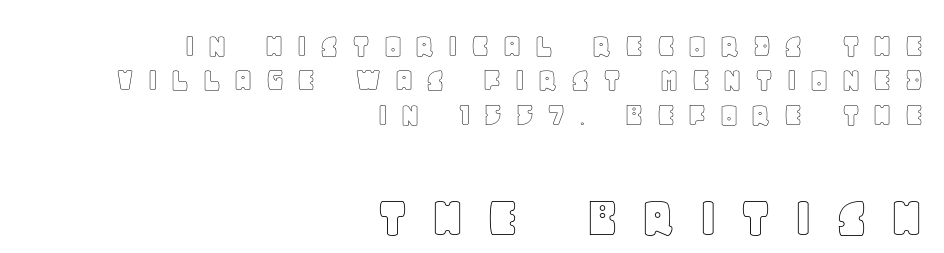
{"italic": "no", "width": "normal", "x_height": "large", "monospaced": "no", "underline": "no", "align": "right", "line_spacing": "tight", "line_spacing_ratio": 0.98, "letter_spacing": "wide", "letter_spacing_em": 0.33, "larger_block": "second", "size_ratio": 1.74, "glyph_px": 61}
